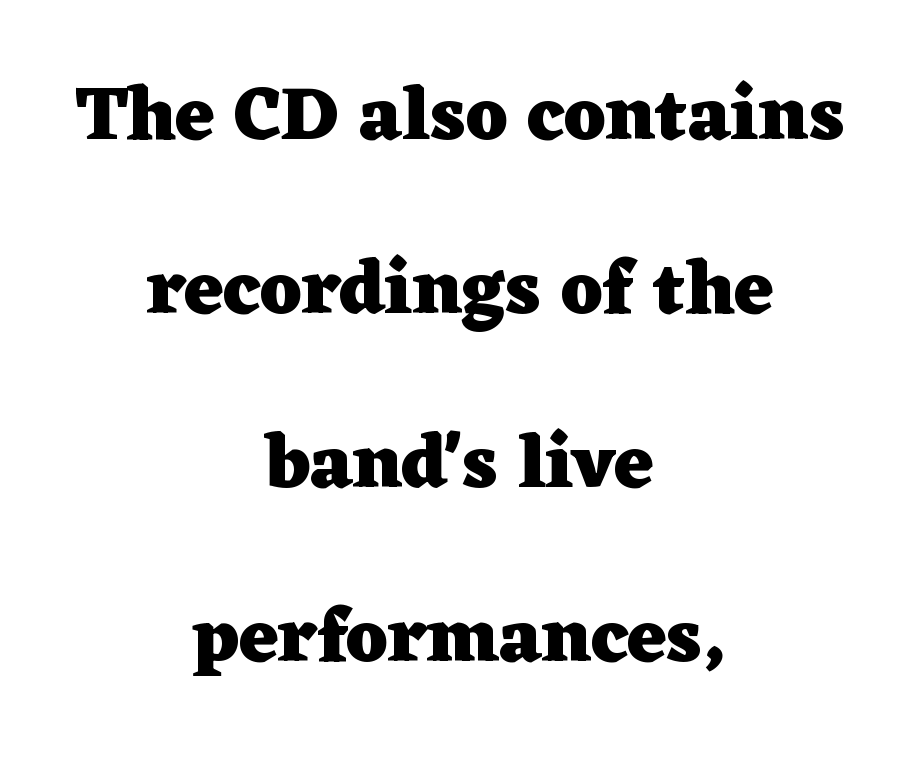
Each word holds together tightly as a unit, with standard inter-letter gaps. The font is running at its bold setting. What kind of face is this? One with serifs. The letters stand straight up with perfectly vertical stems.
